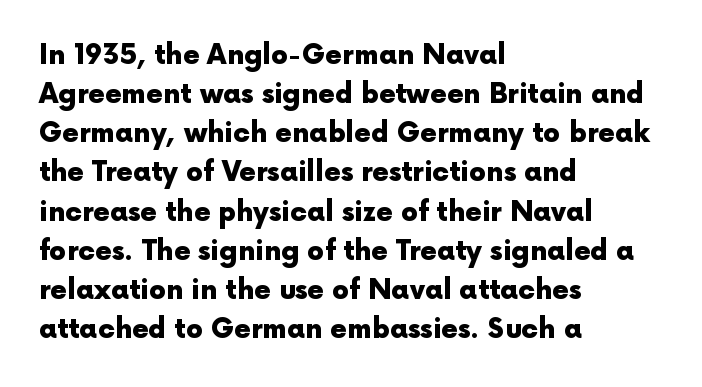
{"italic": "no", "bold": "yes", "underline": "no", "align": "left", "line_spacing": "normal", "line_spacing_ratio": 1.45, "letter_spacing": "normal", "letter_spacing_em": 0.0, "glyph_px": 27}
